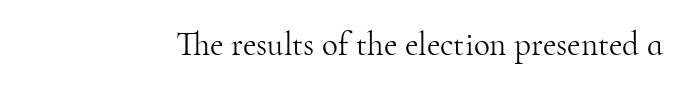
Weight: in the light-to-regular range. This sample uses an upright cut, with every glyph sitting square on the baseline. Proportional: the letters do not fall into vertical columns. Clear beneath every line of the passage. In terms of letterspacing, this is plain default setting.
